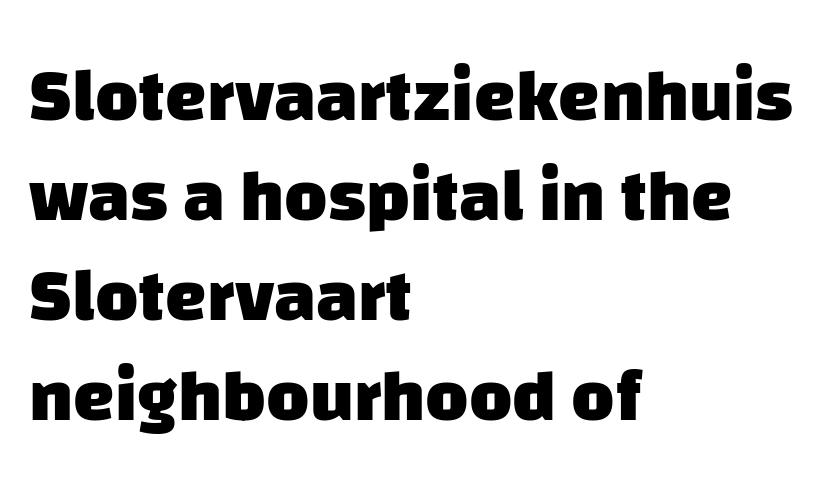
{"serif": "no", "bold": "yes", "weight": "heavy", "width": "normal", "stroke_contrast": "low", "x_height": "large", "monospaced": "no", "underline": "no", "align": "left", "line_spacing": "normal", "line_spacing_ratio": 1.35, "letter_spacing": "normal", "letter_spacing_em": 0.0, "glyph_px": 74}
